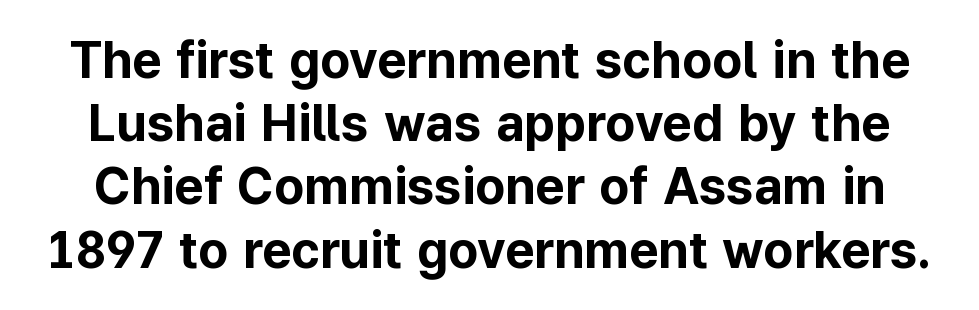
{"serif": "no", "italic": "no", "bold": "yes", "weight": "bold", "width": "normal", "stroke_contrast": "low", "x_height": "medium", "monospaced": "no", "underline": "no", "line_spacing_ratio": 1.24, "letter_spacing": "normal", "letter_spacing_em": 0.0, "glyph_px": 51}
